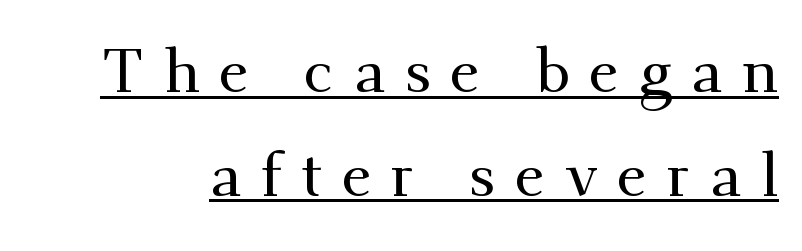
The image shows 61 px serif type, upright; set normal line spacing (1.7x), unusually wide letter spacing (+0.32 em), underlined; medium stroke contrast and a small x-height.
